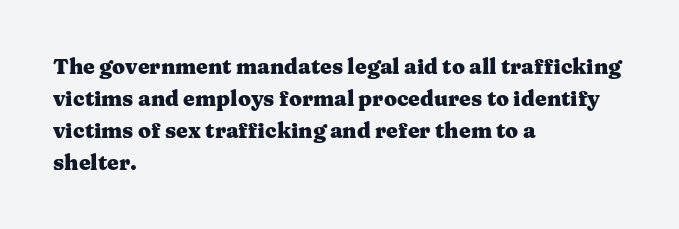
{"italic": "no", "bold": "yes", "underline": "no", "align": "left", "line_spacing": "normal", "line_spacing_ratio": 1.52, "letter_spacing": "normal", "letter_spacing_em": 0.0, "glyph_px": 21}
